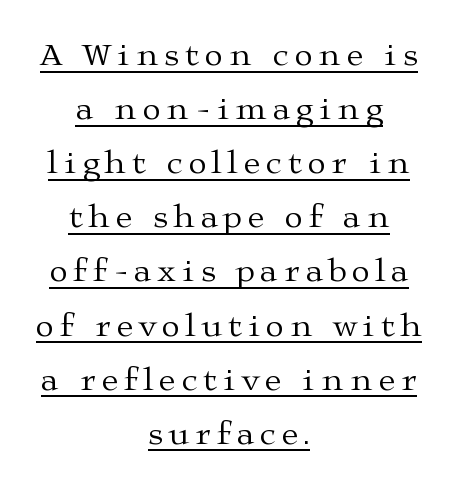
Q: Is the text bold? A: No.
Q: Is the text italic (slanted)? A: No, it is upright.
Q: Is the typeface a serif or a sans-serif typeface? A: Serif.
Q: Is the text underlined? A: Yes.
Q: How is the paragraph aligned? A: Centered.
Q: Is the spacing between lines tight, normal or loose? A: Normal.
Q: Width (condensed, normal, or wide)? A: Wide.
Q: Stroke contrast? A: Medium.
Q: x-height? A: Medium.
Q: Monospaced? A: No.
